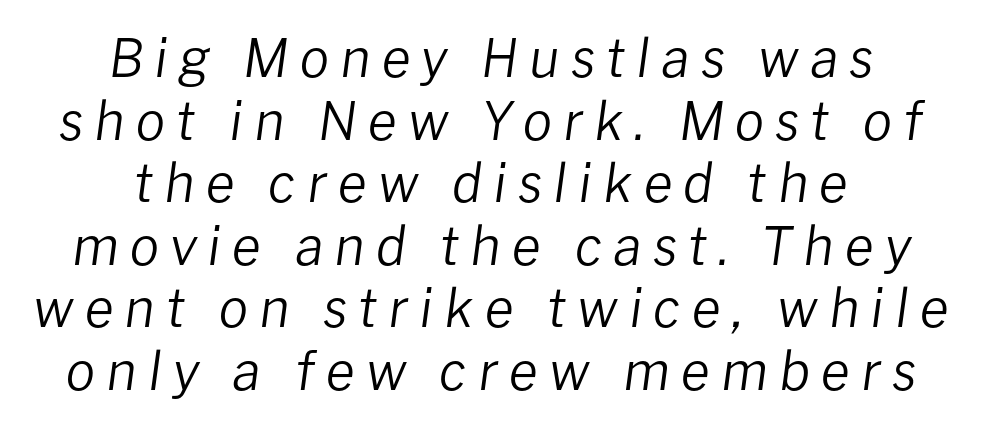
Q: Is the text bold? A: No.
Q: Is the text italic (slanted)? A: Yes, it leans right by about 8 degrees.
Q: Is the text underlined? A: No.
Q: How is the paragraph aligned? A: Centered.
Q: Is the spacing between letters normal or unusually wide? A: Unusually wide.
Q: Width (condensed, normal, or wide)? A: Normal.
Q: Stroke contrast? A: Low.
Q: x-height? A: Medium.
Q: Monospaced? A: No.
